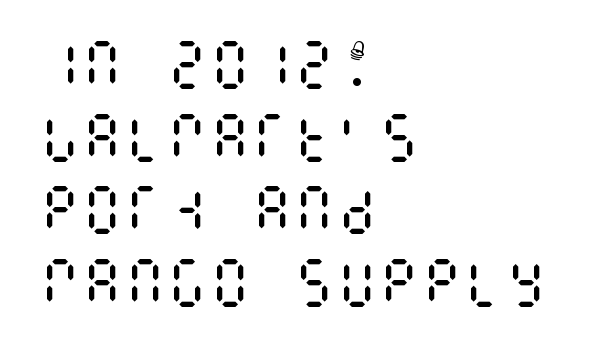
Q: Is the text bold? A: No.
Q: Is the text italic (slanted)? A: No, it is upright.
Q: Is the text underlined? A: No.
Q: How is the paragraph aligned? A: Left-aligned.
Q: Is the spacing between letters normal or unusually wide? A: Normal.
Q: Is the spacing between lines tight, normal or loose? A: Normal.
Q: Width (condensed, normal, or wide)? A: Condensed.
Q: Stroke contrast? A: Medium.
Q: x-height? A: Large.
